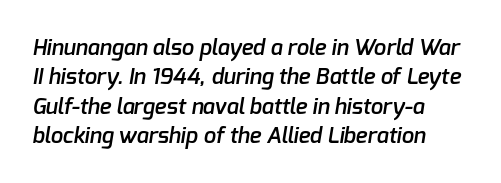
{"bold": "semi", "underline": "no", "align": "left", "line_spacing": "normal", "line_spacing_ratio": 1.33, "letter_spacing": "normal", "letter_spacing_em": 0.0, "glyph_px": 22}
